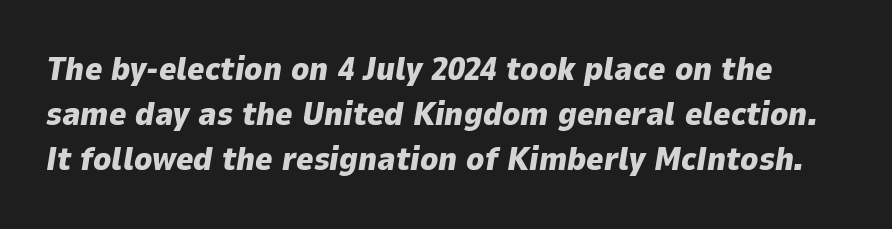
{"italic": "yes", "lean": "right", "slant_degrees": 9, "bold": "yes", "weight": "heavy", "width": "normal", "stroke_contrast": "low", "x_height": "medium", "monospaced": "no", "underline": "no", "line_spacing": "normal", "line_spacing_ratio": 1.37, "letter_spacing": "normal", "letter_spacing_em": 0.0, "glyph_px": 33}
